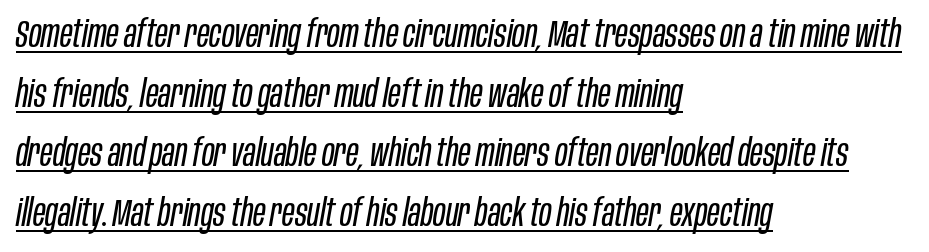
Q: Is the text bold? A: No.
Q: Is the text italic (slanted)? A: Yes, it leans right by about 10 degrees.
Q: Is the text underlined? A: Yes.
Q: How is the paragraph aligned? A: Left-aligned.
Q: Is the spacing between letters normal or unusually wide? A: Normal.
Q: Is the spacing between lines tight, normal or loose? A: Normal.
Q: Width (condensed, normal, or wide)? A: Condensed.
Q: Stroke contrast? A: Low.
Q: x-height? A: Large.
Q: Monospaced? A: No.
